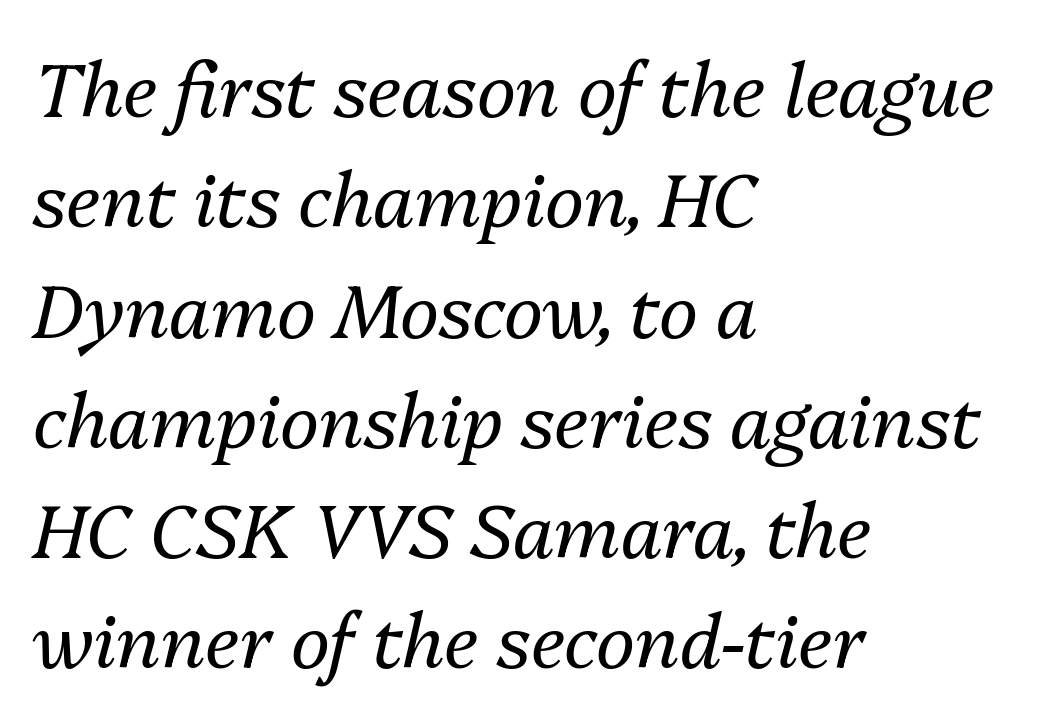
The image shows 74 px regular-weight type, italic (leaning right); set left-aligned, normal line spacing (1.49x), normal letter spacing, not underlined; medium stroke contrast and a medium x-height.
